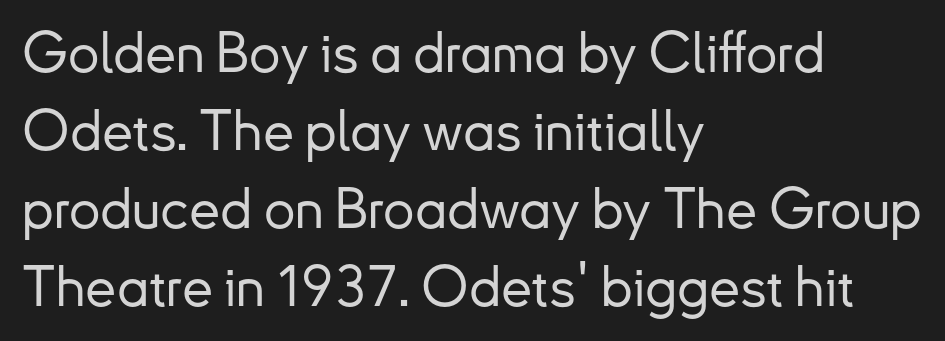
Normally led — the rows are evenly, conventionally spaced. The type family on display is of the sans-serif kind. Letters rest on an invisible, unmarked baseline. Compared with a centered layout, this one pins lines to the left instead. Do the characters align in a grid? No, the font is proportional.
